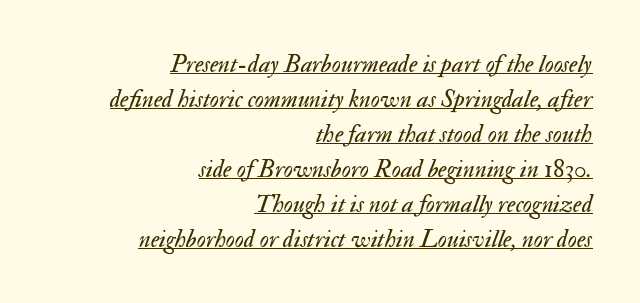
The image shows 25 px text type, italic (leaning right); set right-aligned, normal line spacing (1.4x), normal letter spacing, underlined.
